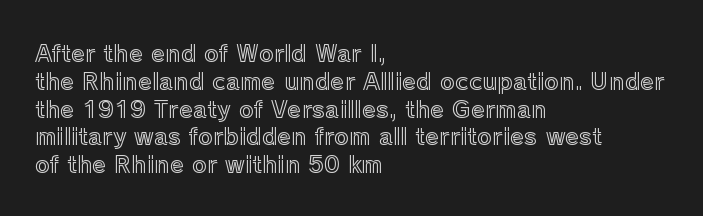
The image shows 23 px text type, upright; set left-aligned, line spacing 1.21x, normal letter spacing, not underlined.
